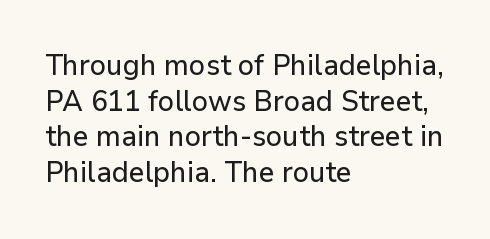
The image shows 29 px sans-serif type, upright; set left-aligned, line spacing 1.23x, normal letter spacing, not underlined; low stroke contrast and a medium x-height.
